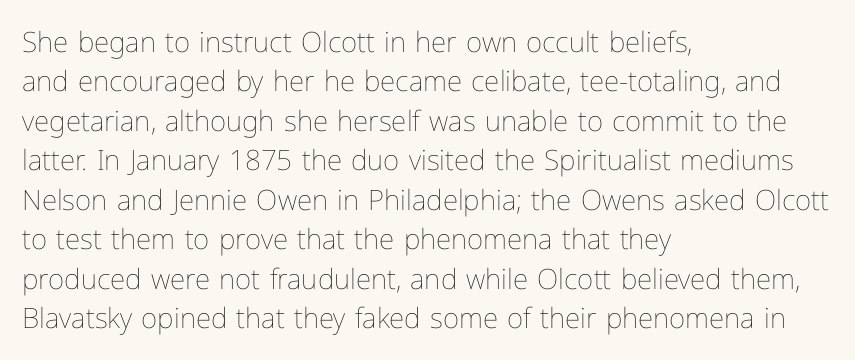
Q: Is the text bold? A: No.
Q: Is the text italic (slanted)? A: No, it is upright.
Q: Is the text underlined? A: No.
Q: How is the paragraph aligned? A: Left-aligned.
Q: Is the spacing between letters normal or unusually wide? A: Normal.
Q: Is the spacing between lines tight, normal or loose? A: Normal.
Q: Width (condensed, normal, or wide)? A: Normal.
Q: Stroke contrast? A: Low.
Q: x-height? A: Medium.
Q: Monospaced? A: No.
